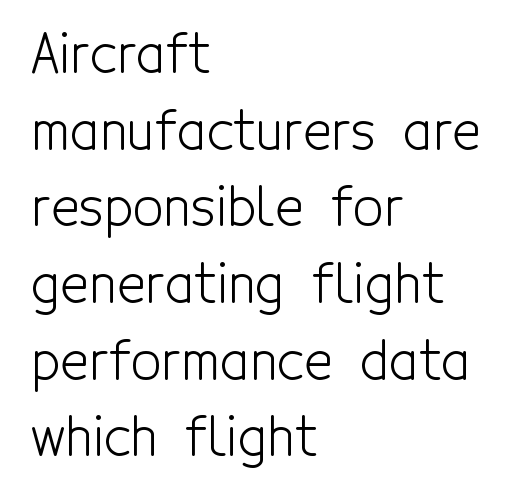
Q: Is the text bold? A: No.
Q: Is the text italic (slanted)? A: No, it is upright.
Q: Is the typeface a serif or a sans-serif typeface? A: Sans-serif.
Q: Is the text underlined? A: No.
Q: How is the paragraph aligned? A: Left-aligned.
Q: Is the spacing between letters normal or unusually wide? A: Normal.
Q: Is the spacing between lines tight, normal or loose? A: Normal.
Q: Width (condensed, normal, or wide)? A: Condensed.
Q: x-height? A: Medium.
Q: Monospaced? A: No.
